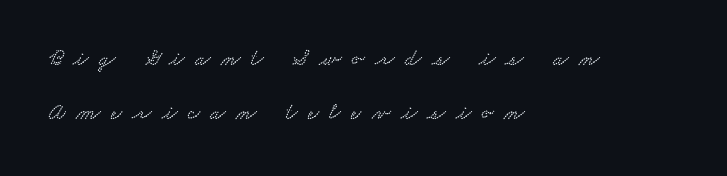
The space directly below the letters is spotless. Words appear elongated and porous because spacing is wide. These lines stack with their left ends in a neat column. Each new line begins a long way beneath the previous one.
